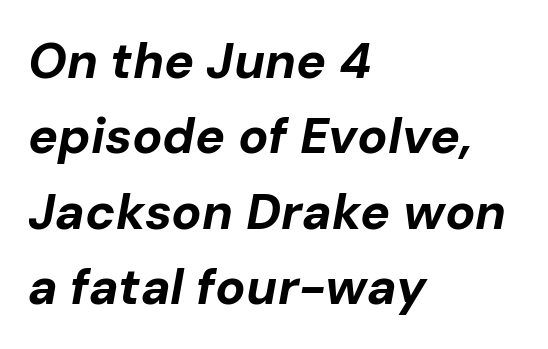
Glyph-to-glyph distance matches everyday printed text. Typographic density is high because the face is bold. Short and long lines alike share a common starting point at left. One glance says typical: line gaps are just what's usual. Character widths vary here, with narrow letters taking less room than wide ones. The whole block is typeset with a tilt.
